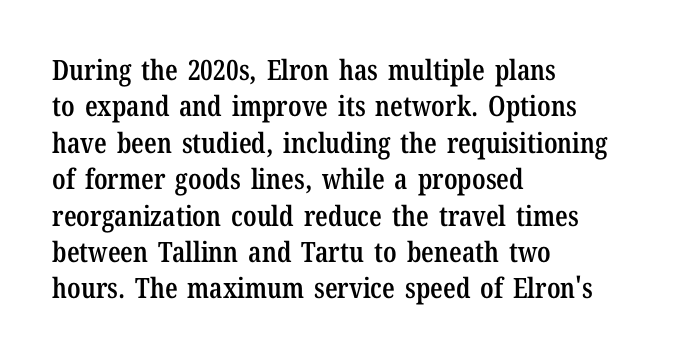
Q: Is the text bold? A: Semi-bold.
Q: Is the text italic (slanted)? A: No, it is upright.
Q: Is the typeface a serif or a sans-serif typeface? A: Serif.
Q: Is the text underlined? A: No.
Q: How is the paragraph aligned? A: Left-aligned.
Q: Is the spacing between letters normal or unusually wide? A: Normal.
Q: Is the spacing between lines tight, normal or loose? A: Normal.
Q: Width (condensed, normal, or wide)? A: Condensed.
Q: Stroke contrast? A: Low.
Q: x-height? A: Medium.
Q: Monospaced? A: No.
